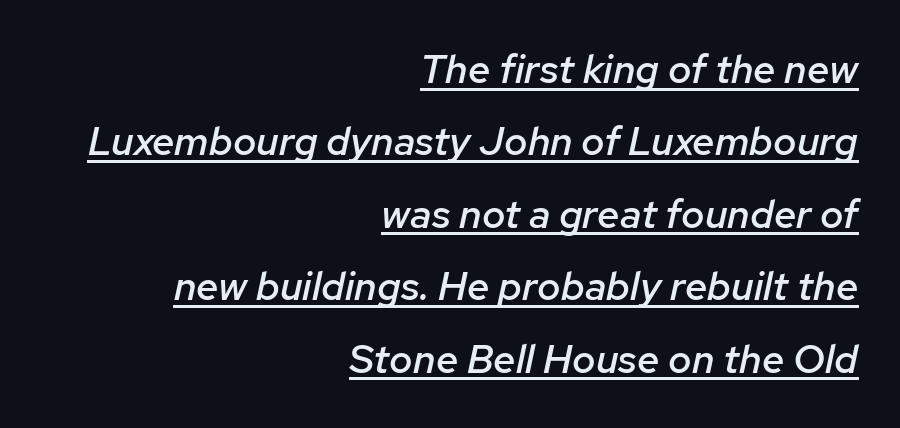
The image shows 40 px semibold type, italic (leaning right); set right-aligned, line spacing 1.81x, normal letter spacing, underlined; low stroke contrast and a medium x-height.
